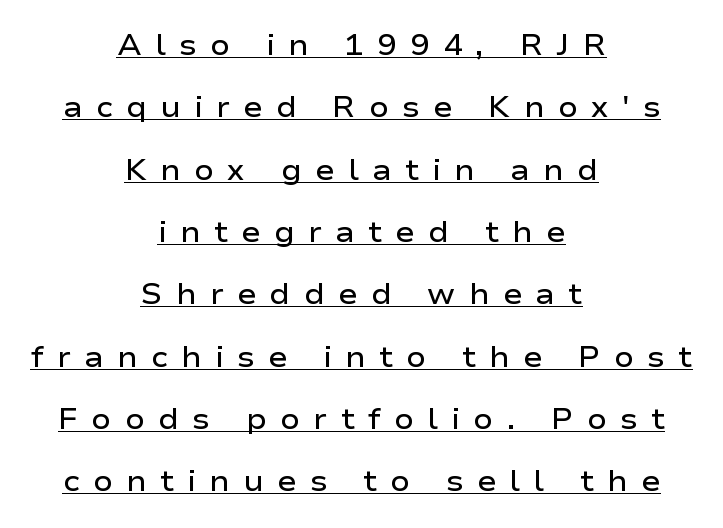
{"serif": "no", "italic": "no", "bold": "semi", "weight": "semibold", "width": "wide", "stroke_contrast": "low", "x_height": "medium", "monospaced": "no", "underline": "yes", "align": "center", "line_spacing": "loose", "line_spacing_ratio": 2.15, "letter_spacing": "wide", "letter_spacing_em": 0.46, "glyph_px": 29}
